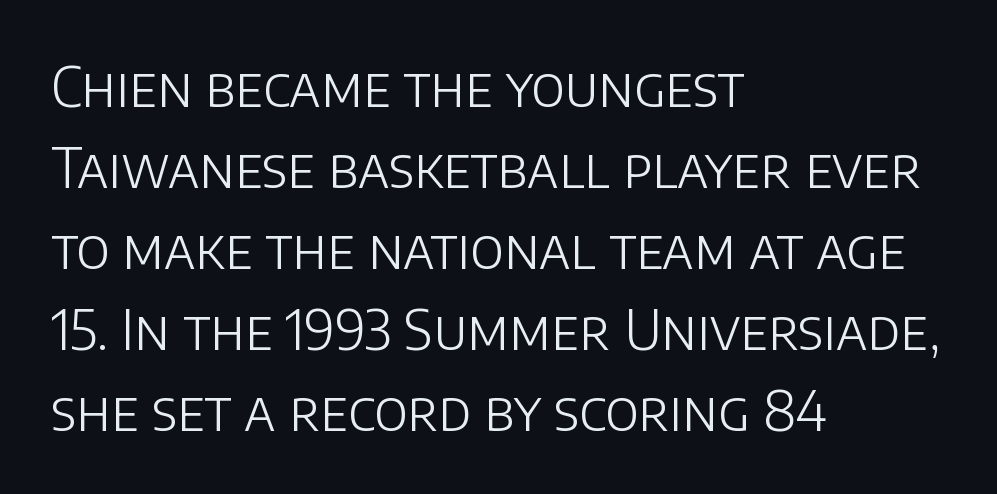
{"serif": "no", "italic": "no", "bold": "no", "weight": "light", "width": "normal", "stroke_contrast": "low", "x_height": "large", "monospaced": "no", "underline": "no", "align": "left", "line_spacing": "normal", "line_spacing_ratio": 1.5, "letter_spacing": "normal", "letter_spacing_em": 0.0, "glyph_px": 54}
